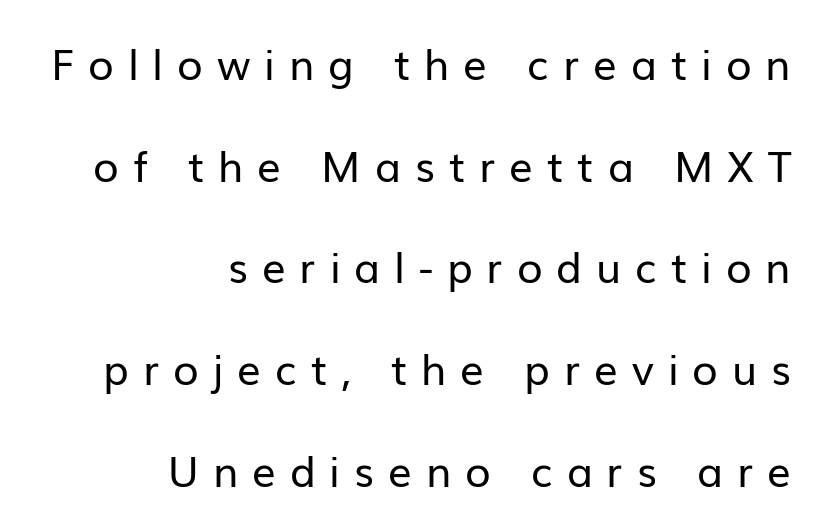
Q: Is the text bold? A: No.
Q: Is the text italic (slanted)? A: No, it is upright.
Q: Is the typeface a serif or a sans-serif typeface? A: Sans-serif.
Q: Is the text underlined? A: No.
Q: How is the paragraph aligned? A: Right-aligned.
Q: Is the spacing between letters normal or unusually wide? A: Unusually wide.
Q: Is the spacing between lines tight, normal or loose? A: Loose.
Q: Width (condensed, normal, or wide)? A: Normal.
Q: Stroke contrast? A: Low.
Q: x-height? A: Medium.
Q: Monospaced? A: No.
